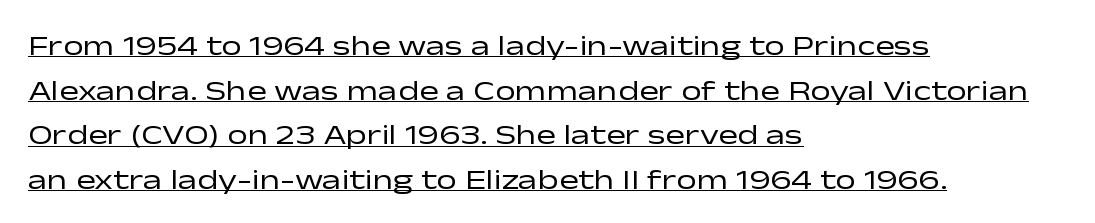
Q: Is the text bold? A: No.
Q: Is the text italic (slanted)? A: No, it is upright.
Q: Is the typeface a serif or a sans-serif typeface? A: Sans-serif.
Q: Is the text underlined? A: Yes.
Q: How is the paragraph aligned? A: Left-aligned.
Q: Is the spacing between letters normal or unusually wide? A: Normal.
Q: Is the spacing between lines tight, normal or loose? A: Normal.
Q: Width (condensed, normal, or wide)? A: Wide.
Q: Stroke contrast? A: Low.
Q: x-height? A: Medium.
Q: Monospaced? A: No.
